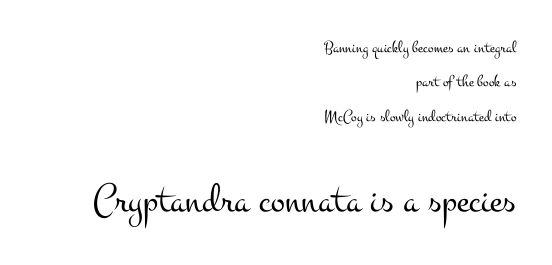
Q: Is the text bold? A: No.
Q: Is the text italic (slanted)? A: Yes.
Q: Is the typeface a serif or a sans-serif typeface? A: Serif.
Q: Is the text underlined? A: No.
Q: How is the paragraph aligned? A: Right-aligned.
Q: Is the spacing between letters normal or unusually wide? A: Normal.
Q: Is the spacing between lines tight, normal or loose? A: Loose.
Q: Which block of text is set in a larger size, the first (top) or the second (bottom)? A: The second (bottom) one.
Q: Width (condensed, normal, or wide)? A: Wide.
Q: Stroke contrast? A: Medium.
Q: x-height? A: Small.
Q: Monospaced? A: No.
